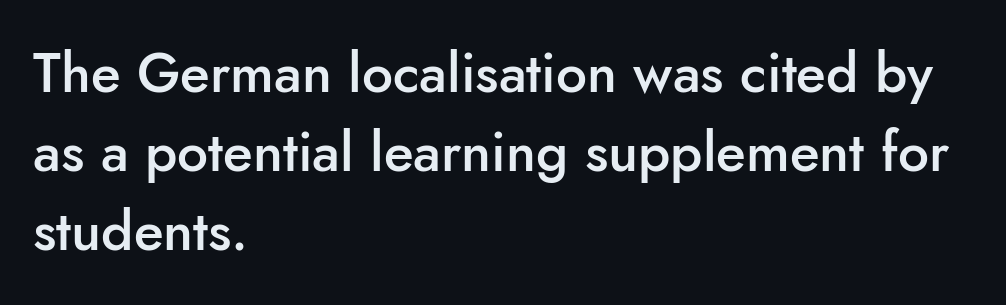
Is this a fixed-width face? No — the glyphs have proportional, varying widths. A semibold gives these letters moderate extra thickness, short of bold. The specimen reads as upright at a glance. What kind of face is this? One without serifs — a sans.
